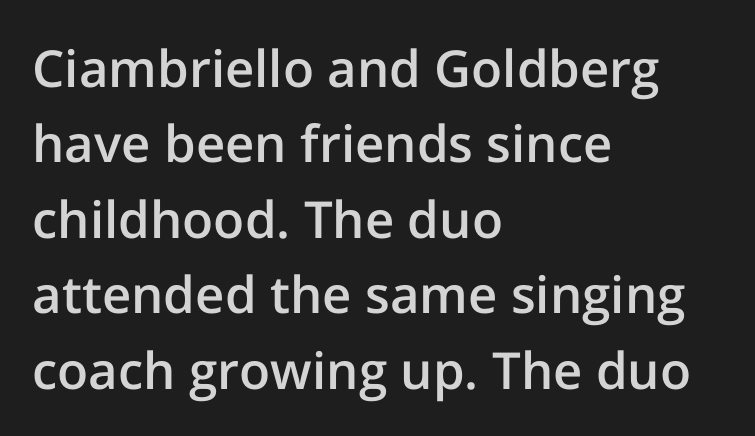
All the whitespace from short lines collects on the right. The letterforms sit shoulder to shoulder at normal distance. The foot of each line stays bare and open. Vertically, the passage feels balanced, rows spaced as you'd expect. What weight is shown? A semibold, between regular and bold. Character widths vary here, with narrow letters taking less room than wide ones.
